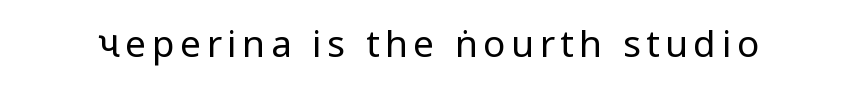
The image shows 37 px regular-weight, condensed sans-serif type, upright; set not underlined; low stroke contrast and a large x-height.
